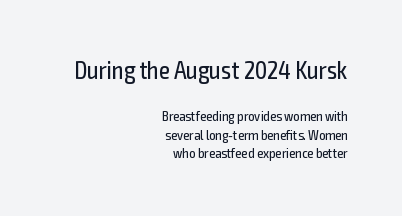
{"italic": "no", "bold": "no", "underline": "no", "align": "right", "line_spacing": "normal", "line_spacing_ratio": 1.33, "letter_spacing": "normal", "letter_spacing_em": 0.0, "larger_block": "first", "size_ratio": 1.79, "glyph_px": 25}
